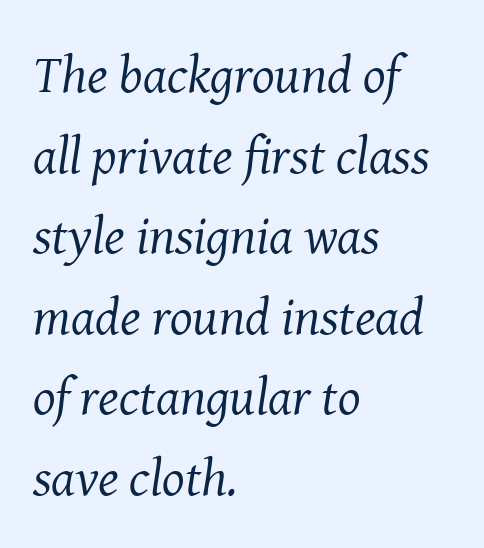
{"serif": "yes", "italic": "yes", "lean": "right", "slant_degrees": 8, "bold": "no", "weight": "regular", "width": "normal", "stroke_contrast": "medium", "x_height": "medium", "monospaced": "no", "underline": "no", "align": "left", "line_spacing": "normal", "line_spacing_ratio": 1.52, "letter_spacing": "normal", "letter_spacing_em": 0.0, "glyph_px": 53}
